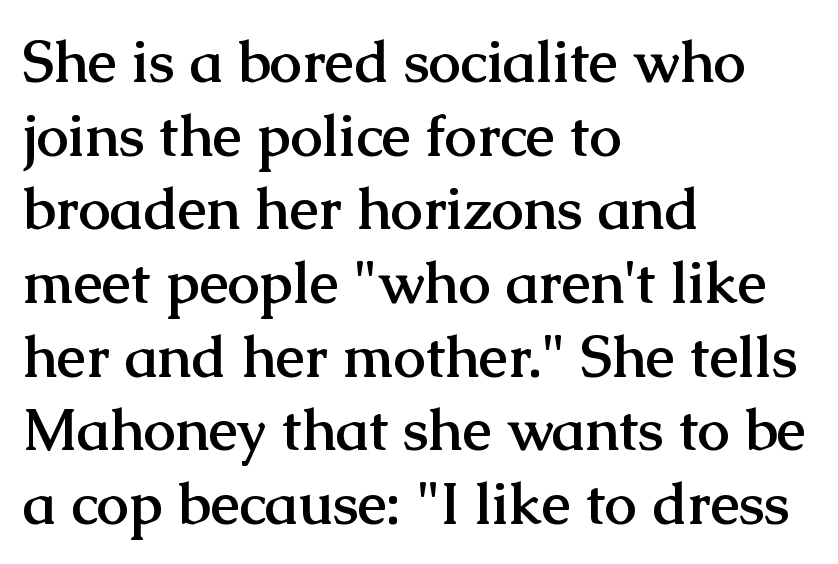
{"serif": "yes", "italic": "no", "bold": "yes", "weight": "semibold", "width": "normal", "stroke_contrast": "medium", "x_height": "medium", "monospaced": "no", "underline": "no", "align": "left", "line_spacing": "normal", "line_spacing_ratio": 1.27, "letter_spacing": "normal", "letter_spacing_em": 0.0, "glyph_px": 58}
